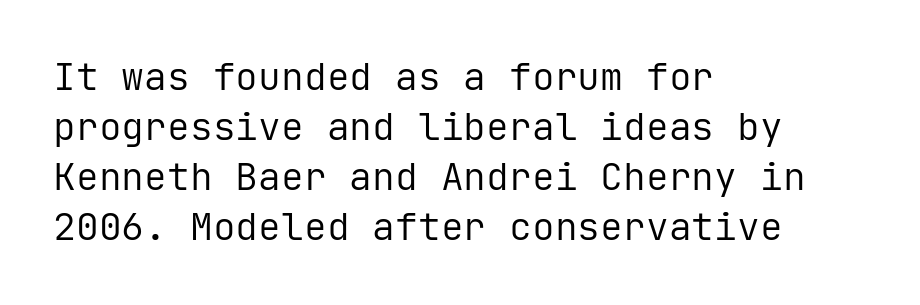
Q: Is the text bold? A: No.
Q: Is the text italic (slanted)? A: No, it is upright.
Q: Is the typeface a serif or a sans-serif typeface? A: Sans-serif.
Q: Is the text underlined? A: No.
Q: How is the paragraph aligned? A: Left-aligned.
Q: Is the spacing between letters normal or unusually wide? A: Normal.
Q: Is the spacing between lines tight, normal or loose? A: Normal.
Q: Width (condensed, normal, or wide)? A: Normal.
Q: Stroke contrast? A: Low.
Q: x-height? A: Medium.
Q: Monospaced? A: Yes.
